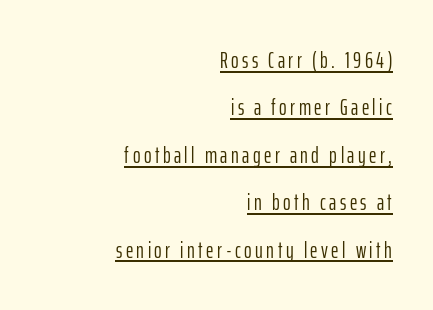
A great deal of white space separates one row of letters from the next. The font's upright variant was chosen for this text. All the whitespace from short lines collects on the left. The sample's only ornament is a line tracing under the words. Weight: in the light-to-regular range.
